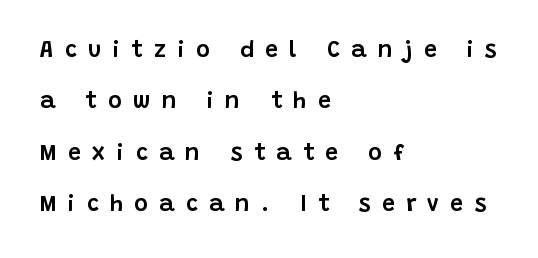
Every stem runs plumb, perpendicular to the baseline. The ragged edge is on the right, which tells us the setting is flush left. Has an underline been added? It has not. The vertical gap from one line to the next is large. Characters follow at a spacing far wider than the type designer built in.
